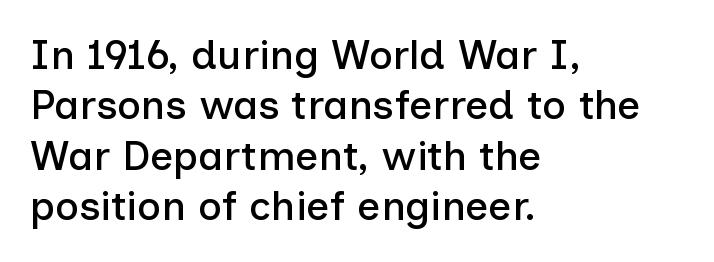
Q: Is the text italic (slanted)? A: No, it is upright.
Q: Is the typeface a serif or a sans-serif typeface? A: Sans-serif.
Q: Is the text underlined? A: No.
Q: How is the paragraph aligned? A: Left-aligned.
Q: Is the spacing between letters normal or unusually wide? A: Normal.
Q: Width (condensed, normal, or wide)? A: Normal.
Q: Stroke contrast? A: Low.
Q: x-height? A: Medium.
Q: Monospaced? A: No.
